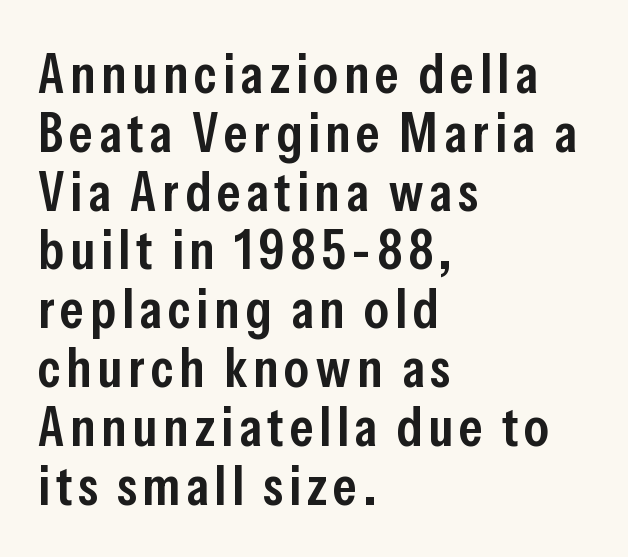
Q: Is the text bold? A: Semi-bold.
Q: Is the text italic (slanted)? A: No, it is upright.
Q: Is the typeface a serif or a sans-serif typeface? A: Sans-serif.
Q: Is the text underlined? A: No.
Q: How is the paragraph aligned? A: Left-aligned.
Q: Is the spacing between lines tight, normal or loose? A: Tight.
Q: Width (condensed, normal, or wide)? A: Condensed.
Q: Stroke contrast? A: Low.
Q: x-height? A: Medium.
Q: Monospaced? A: No.
